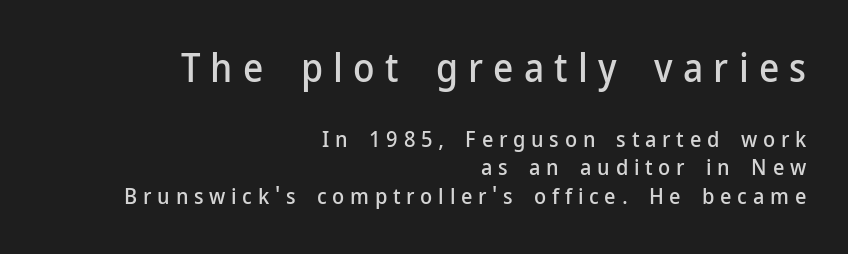
Q: Is the text italic (slanted)? A: No, it is upright.
Q: Is the typeface a serif or a sans-serif typeface? A: Sans-serif.
Q: Is the text underlined? A: No.
Q: How is the paragraph aligned? A: Right-aligned.
Q: Is the spacing between letters normal or unusually wide? A: Unusually wide.
Q: Is the spacing between lines tight, normal or loose? A: Normal.
Q: Which block of text is set in a larger size, the first (top) or the second (bottom)? A: The first (top) one.
Q: Width (condensed, normal, or wide)? A: Normal.
Q: Stroke contrast? A: Low.
Q: x-height? A: Medium.
Q: Monospaced? A: No.
